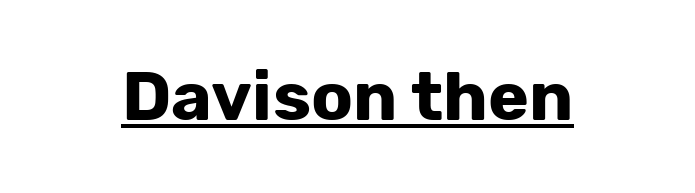
The image shows 69 px bold sans-serif type, upright; set normal letter spacing, underlined; low stroke contrast and a medium x-height.
